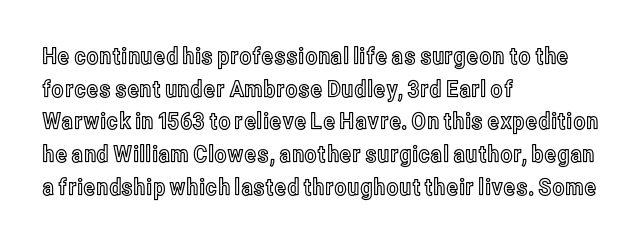
Q: Is the text italic (slanted)? A: No, it is upright.
Q: Is the text underlined? A: No.
Q: How is the paragraph aligned? A: Left-aligned.
Q: Is the spacing between letters normal or unusually wide? A: Normal.
Q: Is the spacing between lines tight, normal or loose? A: Normal.
